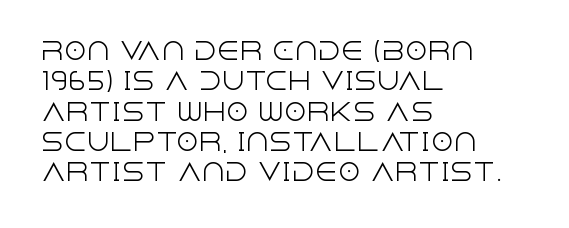
The space directly below the letters is spotless. Caption: standard tracking, unaltered. Vertically, the passage feels balanced, rows spaced as you'd expect. Does the lettering tilt? It doesn't — this is upright.
